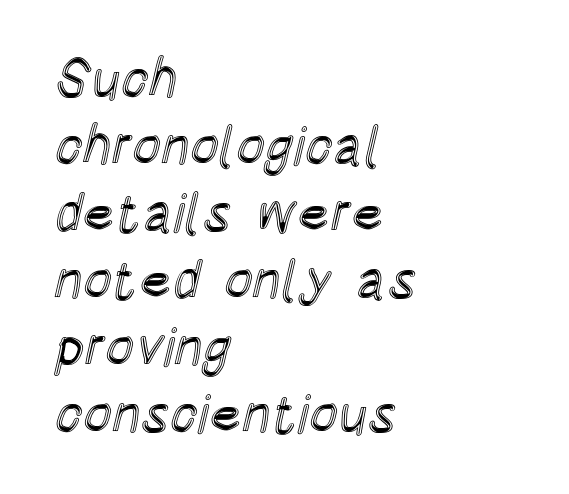
The compositor pushed each line to the left boundary. The letters advance in unequal steps, a hallmark of proportional type. Bare-footed words on every line. The face used here is rendered with its standard letterfit.
